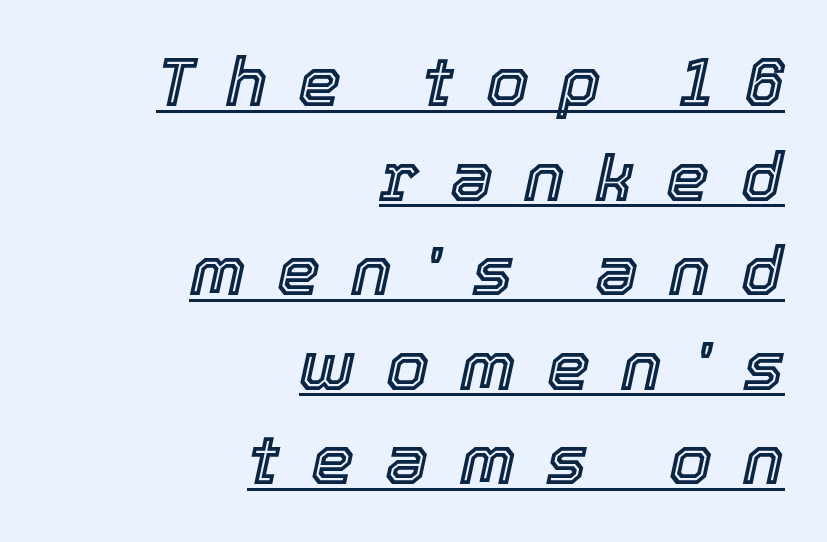
Q: Is the text italic (slanted)? A: Yes, it leans right by about 12 degrees.
Q: Is the text underlined? A: Yes.
Q: How is the paragraph aligned? A: Right-aligned.
Q: Is the spacing between letters normal or unusually wide? A: Unusually wide.
Q: Is the spacing between lines tight, normal or loose? A: Normal.
Q: Width (condensed, normal, or wide)? A: Normal.
Q: x-height? A: Medium.
Q: Monospaced? A: No.
